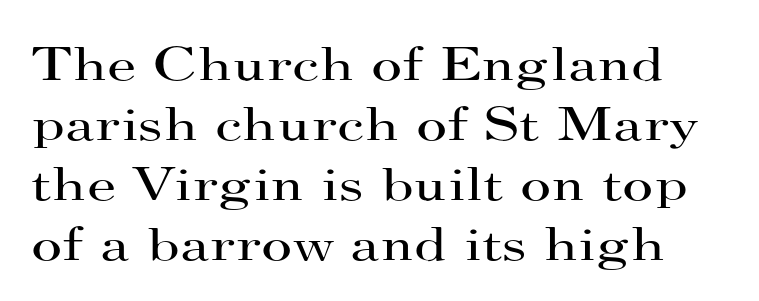
Q: Is the text bold? A: No.
Q: Is the text italic (slanted)? A: No, it is upright.
Q: Is the typeface a serif or a sans-serif typeface? A: Serif.
Q: Is the text underlined? A: No.
Q: Is the spacing between letters normal or unusually wide? A: Normal.
Q: Is the spacing between lines tight, normal or loose? A: Normal.
Q: Width (condensed, normal, or wide)? A: Wide.
Q: Stroke contrast? A: High.
Q: x-height? A: Small.
Q: Monospaced? A: No.
